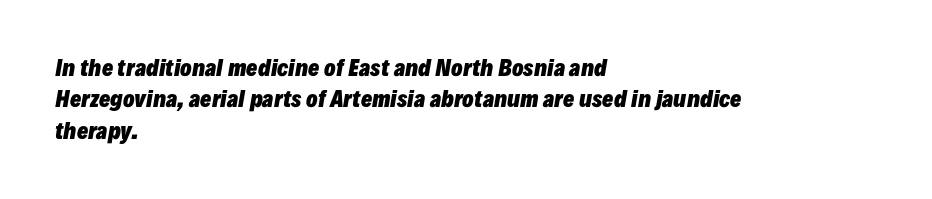
The image shows 21 px bold type, italic (leaning right); set left-aligned, normal line spacing (1.5x), normal letter spacing, not underlined.
